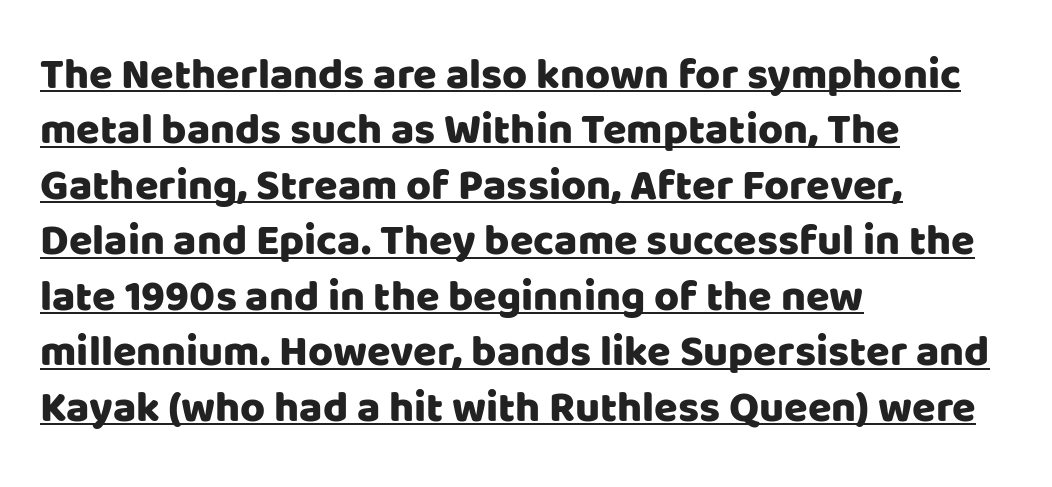
{"serif": "no", "italic": "no", "width": "normal", "stroke_contrast": "low", "x_height": "large", "monospaced": "no", "underline": "yes", "align": "left", "line_spacing": "normal", "line_spacing_ratio": 1.29, "letter_spacing": "normal", "letter_spacing_em": 0.0, "glyph_px": 43}
